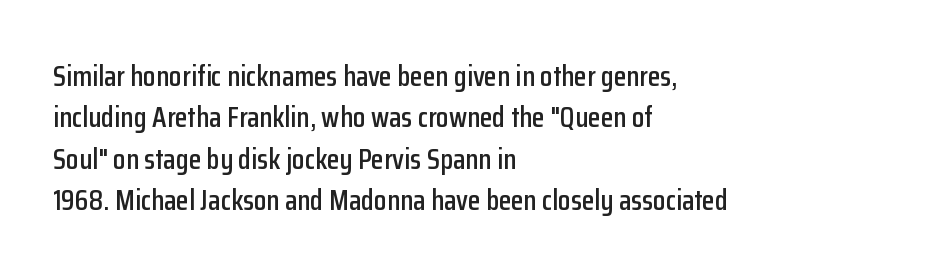
In terms of letterform style, serifs are entirely absent. Glance below the letters and you will spot only blank space. The typesetter chose a ragged-right arrangement here. The rendering keeps characters at their native spacing. The face used here is proportionally spaced, like ordinary book or web type.
